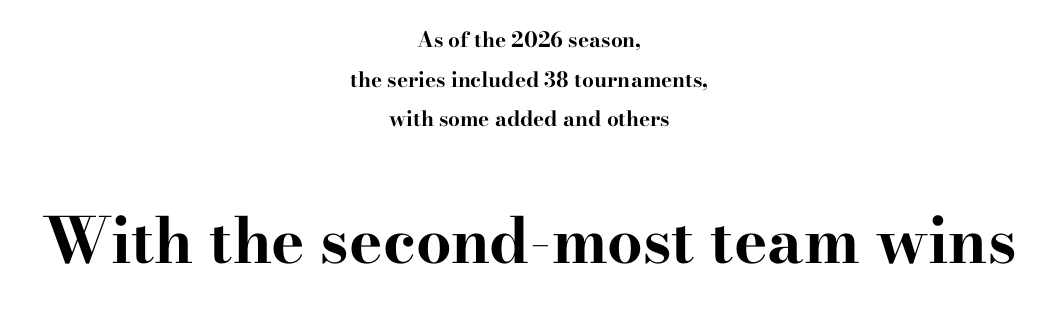
The letters stand upright; this is a roman face. Yep, those are serifs on the letters. Do the characters align in a grid? No, the font is proportional. There is no visible air inserted between adjacent glyphs.
